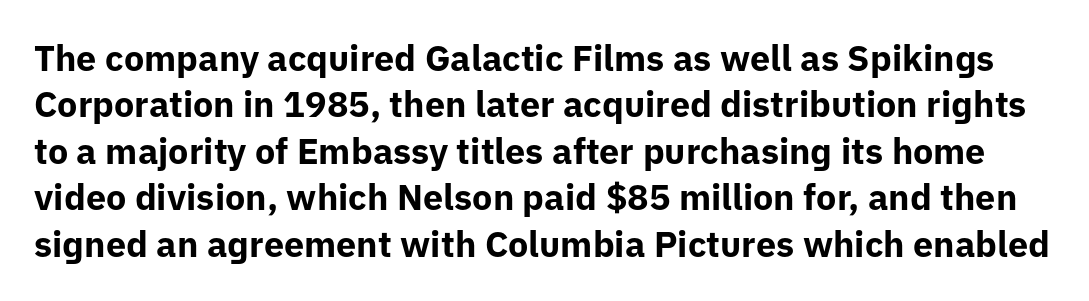
{"serif": "no", "italic": "no", "bold": "yes", "weight": "bold", "width": "normal", "stroke_contrast": "low", "x_height": "medium", "monospaced": "no", "underline": "no", "line_spacing": "normal", "line_spacing_ratio": 1.29, "letter_spacing": "normal", "letter_spacing_em": 0.0, "glyph_px": 36}
